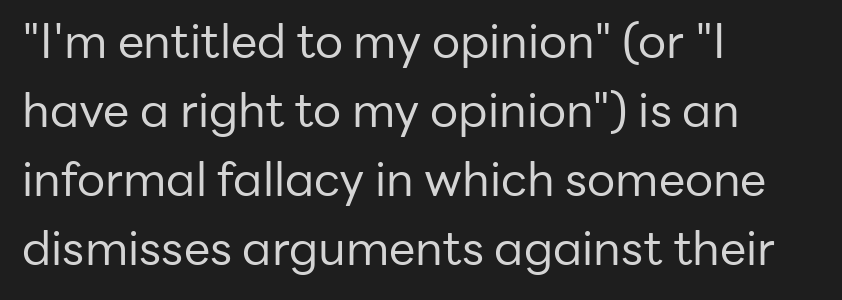
Q: Is the text bold? A: No.
Q: Is the text italic (slanted)? A: No, it is upright.
Q: Is the typeface a serif or a sans-serif typeface? A: Sans-serif.
Q: Is the text underlined? A: No.
Q: How is the paragraph aligned? A: Left-aligned.
Q: Is the spacing between letters normal or unusually wide? A: Normal.
Q: Is the spacing between lines tight, normal or loose? A: Normal.
Q: Width (condensed, normal, or wide)? A: Normal.
Q: Stroke contrast? A: Low.
Q: x-height? A: Medium.
Q: Monospaced? A: No.
